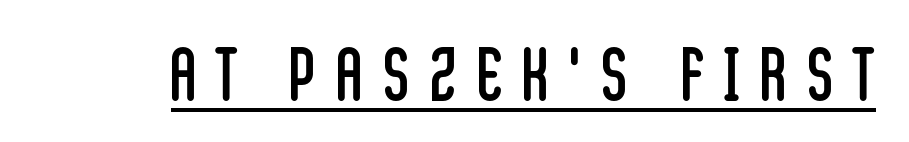
Q: Is the text bold? A: No.
Q: Is the text italic (slanted)? A: No, it is upright.
Q: Is the typeface a serif or a sans-serif typeface? A: Sans-serif.
Q: Is the text underlined? A: Yes.
Q: Is the spacing between letters normal or unusually wide? A: Unusually wide.
Q: Width (condensed, normal, or wide)? A: Condensed.
Q: Stroke contrast? A: Low.
Q: x-height? A: Large.
Q: Monospaced? A: No.
